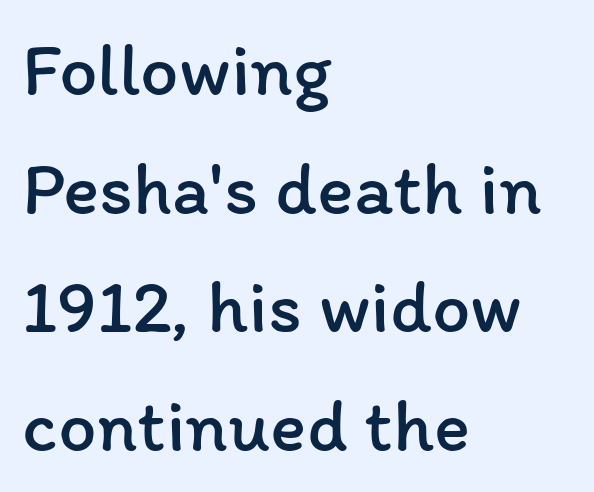
Q: Is the text bold? A: No.
Q: Is the text italic (slanted)? A: No, it is upright.
Q: Is the text underlined? A: No.
Q: How is the paragraph aligned? A: Left-aligned.
Q: Is the spacing between letters normal or unusually wide? A: Normal.
Q: Is the spacing between lines tight, normal or loose? A: Normal.
Q: Width (condensed, normal, or wide)? A: Normal.
Q: Stroke contrast? A: Low.
Q: x-height? A: Medium.
Q: Monospaced? A: No.
